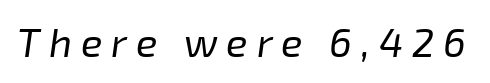
The image shows 40 px regular-weight type, italic (leaning right); set unusually wide letter spacing (+0.22 em), not underlined; low stroke contrast and a medium x-height.
